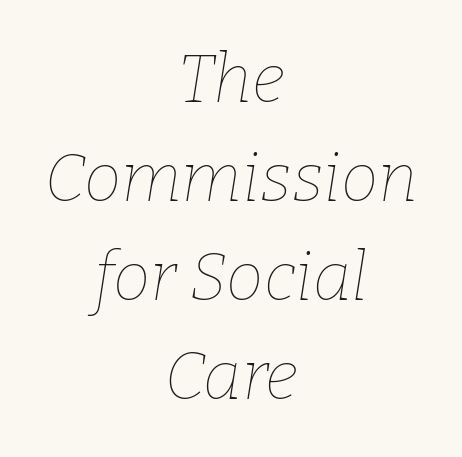
{"italic": "yes", "lean": "right", "slant_degrees": 9, "bold": "no", "weight": "thin", "width": "normal", "stroke_contrast": "low", "x_height": "medium", "monospaced": "no", "underline": "no", "align": "center", "line_spacing": "normal", "line_spacing_ratio": 1.48, "letter_spacing": "normal", "letter_spacing_em": 0.0, "glyph_px": 67}
